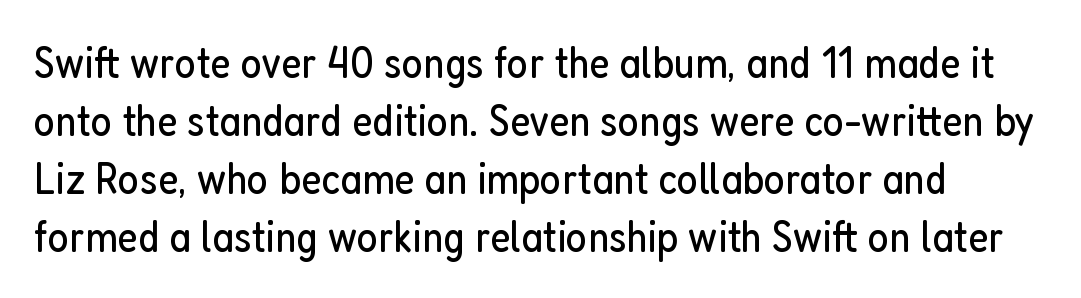
{"serif": "no", "italic": "no", "bold": "no", "weight": "regular", "width": "condensed", "stroke_contrast": "low", "x_height": "medium", "monospaced": "no", "underline": "no", "line_spacing": "normal", "line_spacing_ratio": 1.29, "letter_spacing": "normal", "letter_spacing_em": 0.0, "glyph_px": 45}
